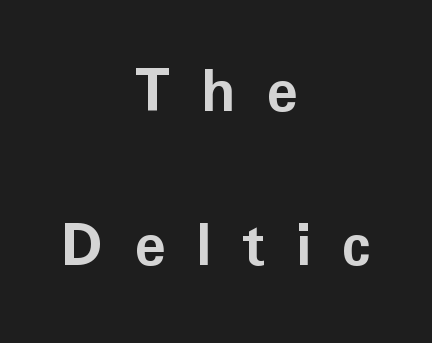
{"serif": "no", "italic": "no", "bold": "yes", "weight": "semibold", "width": "normal", "stroke_contrast": "low", "x_height": "medium", "monospaced": "no", "underline": "no", "align": "center", "line_spacing": "loose", "line_spacing_ratio": 2.33, "letter_spacing": "wide", "letter_spacing_em": 0.46, "glyph_px": 66}
